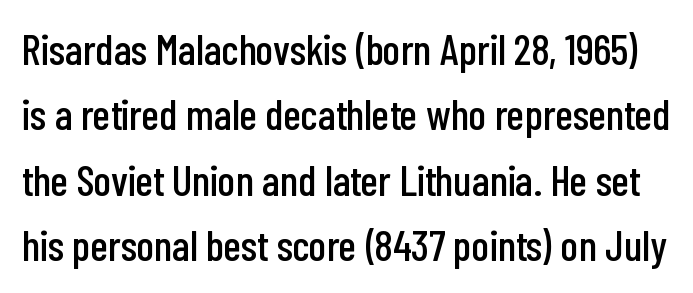
What kind of face is this? One without serifs — a sans. Vertical strokes here are truly vertical. Think of a printed novel: that variable character pitch is what you see here. Quick note: interline space is typical. Underlining? Definitely not there.
